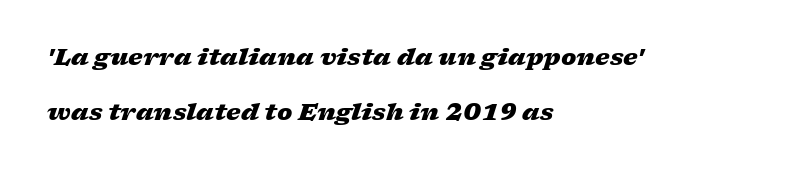
The image shows 23 px bold type, italic (leaning right); set left-aligned, loose line spacing (2.41x), normal letter spacing, not underlined.
